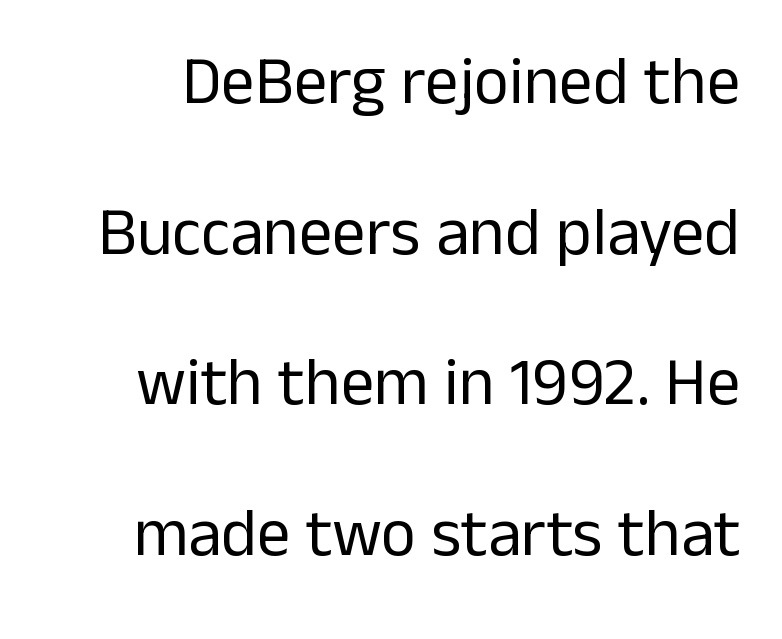
Decoration check: the copy has no underline. Students, observe: this is what heavily led, spacious text looks like. Observe the absence of serifs on each vertical stroke in this sample. Varying glyph widths throughout — classic text-font behaviour.
